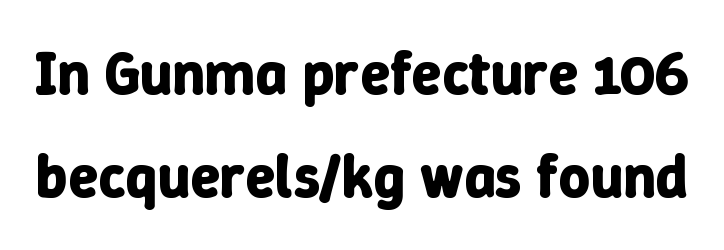
The image shows 61 px bold type, upright; set normal line spacing (1.69x), normal letter spacing, not underlined; low stroke contrast and a medium x-height.
